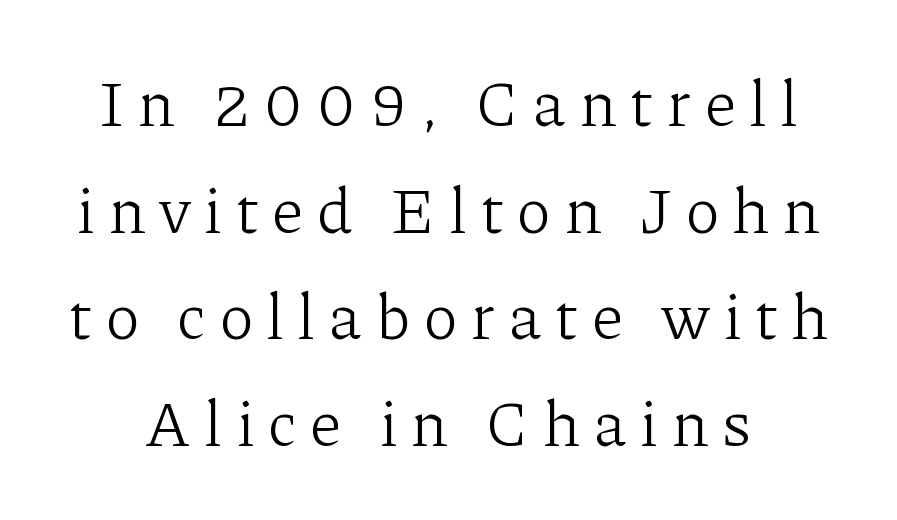
The image shows 65 px light serif type, upright; set normal line spacing (1.64x), unusually wide letter spacing (+0.22 em), not underlined; low stroke contrast and a medium x-height.
